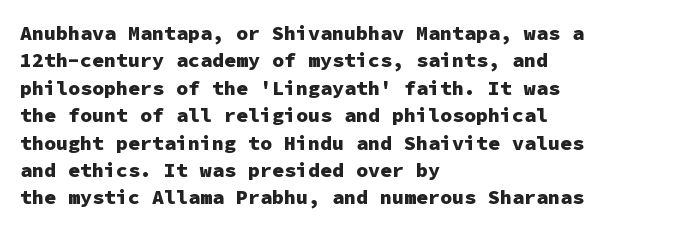
The image shows 20 px bold type, upright; set left-aligned, normal line spacing (1.37x), normal letter spacing, not underlined.
